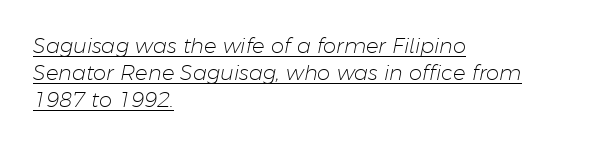
Look at the tracking — it's just the regular setting, nothing added. The glyphs look as if they've been sheared to an angle. This rendering features underlined lettering. Summary of vertical rhythm: regular, with standard interline spacing. Layout note: lines flush left. Heaviness? Minimal to ordinary, like unemphasized prose.
